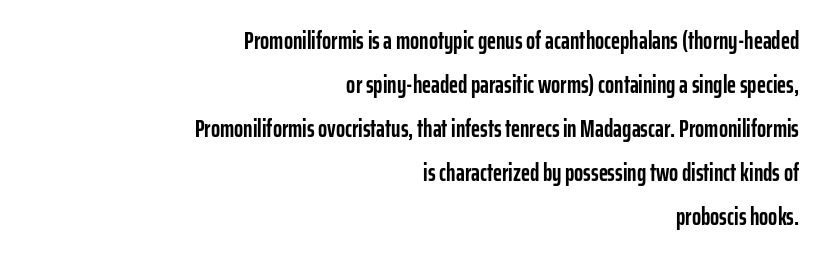
Q: Is the text bold? A: Yes.
Q: Is the text italic (slanted)? A: No, it is upright.
Q: Is the text underlined? A: No.
Q: How is the paragraph aligned? A: Right-aligned.
Q: Is the spacing between letters normal or unusually wide? A: Normal.
